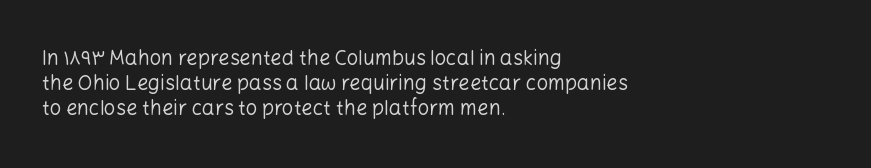
Q: Is the text bold? A: No.
Q: Is the text italic (slanted)? A: No, it is upright.
Q: Is the text underlined? A: No.
Q: How is the paragraph aligned? A: Left-aligned.
Q: Is the spacing between letters normal or unusually wide? A: Normal.
Q: Is the spacing between lines tight, normal or loose? A: Normal.
